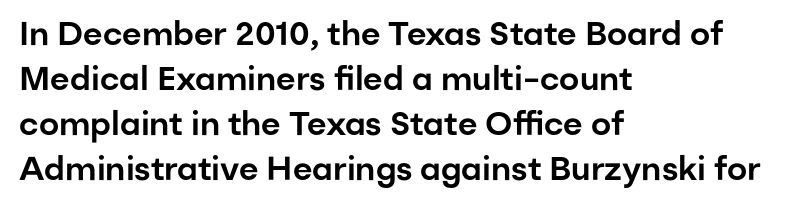
Q: Is the text italic (slanted)? A: No, it is upright.
Q: Is the typeface a serif or a sans-serif typeface? A: Sans-serif.
Q: Is the text underlined? A: No.
Q: How is the paragraph aligned? A: Left-aligned.
Q: Is the spacing between letters normal or unusually wide? A: Normal.
Q: Is the spacing between lines tight, normal or loose? A: Normal.
Q: Width (condensed, normal, or wide)? A: Normal.
Q: Stroke contrast? A: Low.
Q: x-height? A: Medium.
Q: Monospaced? A: No.
